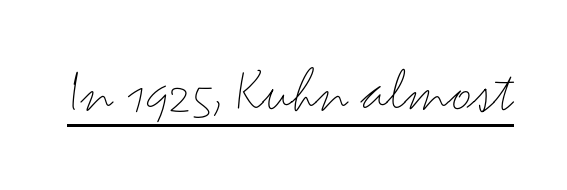
The image shows 64 px light, wide sans-serif type; set normal letter spacing, underlined; medium stroke contrast and a small x-height.
